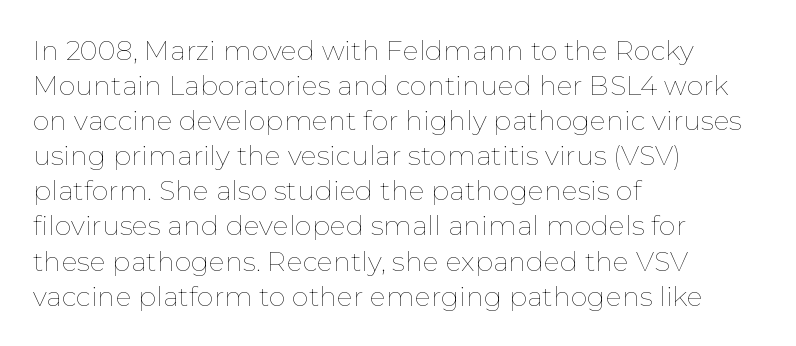
{"italic": "no", "bold": "no", "underline": "no", "align": "left", "line_spacing": "normal", "line_spacing_ratio": 1.3, "letter_spacing": "normal", "letter_spacing_em": 0.0, "glyph_px": 27}
